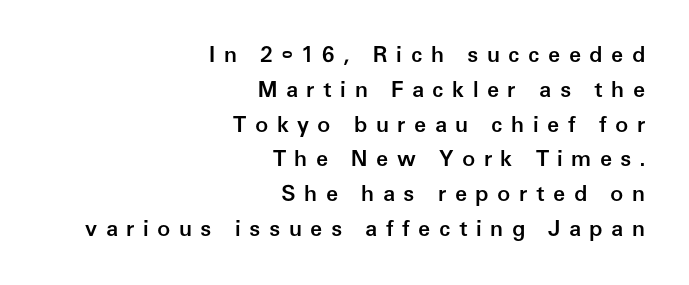
The image shows 22 px text type, upright; set right-aligned, normal line spacing (1.58x), unusually wide letter spacing (+0.38 em), not underlined.
